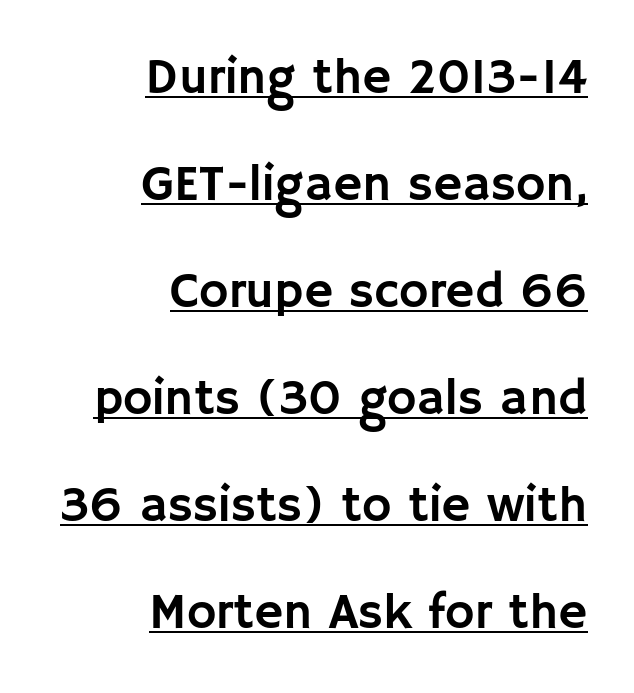
The typeface chosen for these lines omits serifs. Compared with typical paragraphs, the rows here are farther apart. A student would call this right alignment; a typographer would say flush right, rag left. These lines were composed using upright roman letters.
